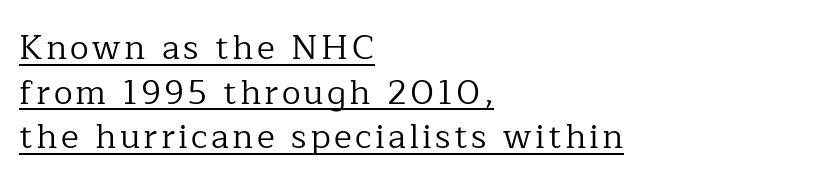
The image shows 34 px regular-weight serif type, upright; set left-aligned, normal line spacing (1.31x), underlined; low stroke contrast and a medium x-height.
